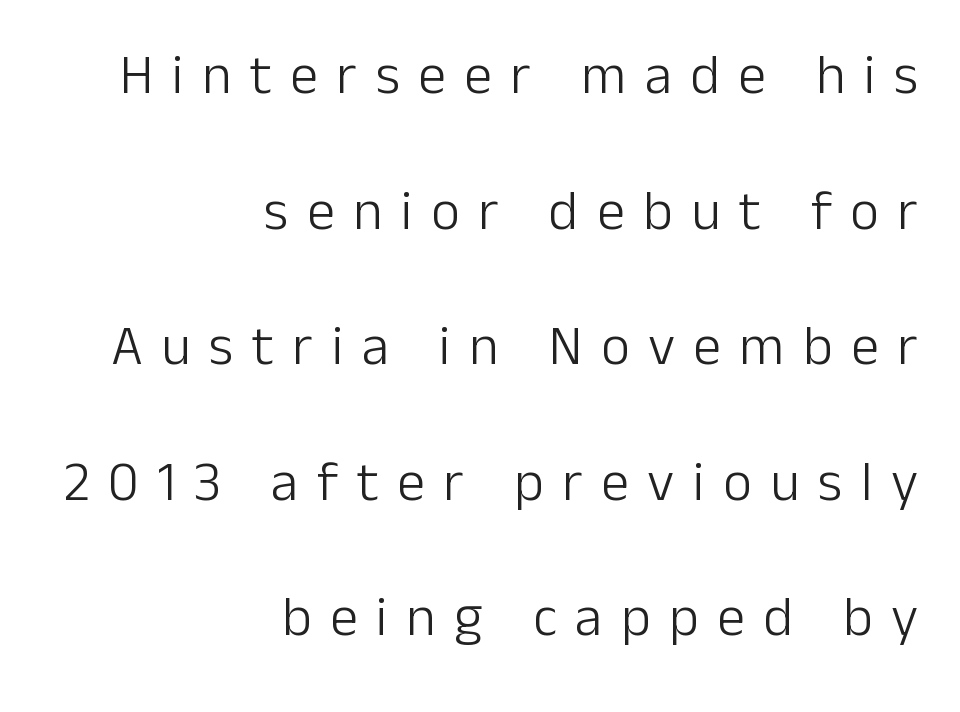
{"serif": "no", "italic": "no", "bold": "no", "weight": "light", "width": "normal", "stroke_contrast": "low", "x_height": "medium", "monospaced": "no", "underline": "no", "align": "right", "line_spacing": "loose", "line_spacing_ratio": 2.42, "letter_spacing": "wide", "letter_spacing_em": 0.33, "glyph_px": 56}
